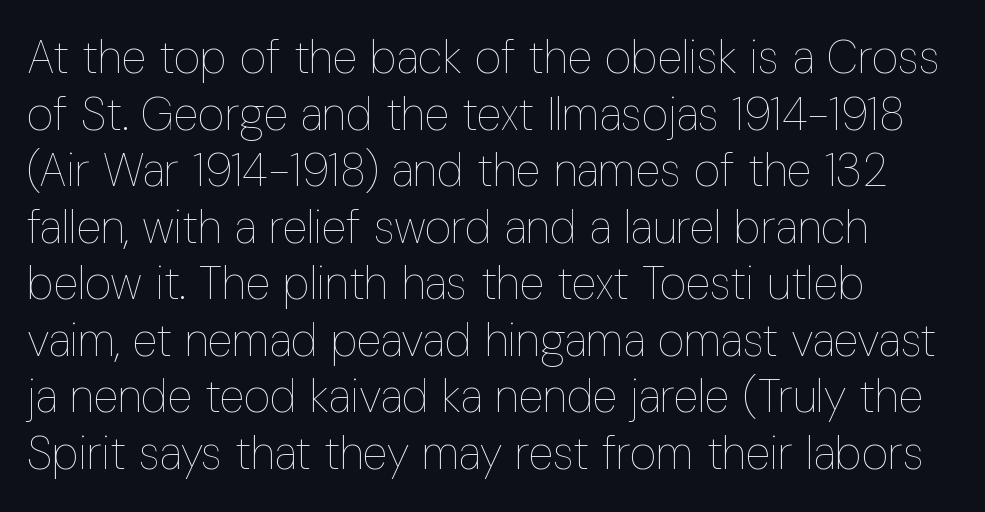
Proportional: the letters do not fall into vertical columns. Compared with typical body copy, the letter spacing here is the same. Quick note: not italic, upright. Rule under the text: the space is simply empty. Caption: face not bold, strokes unweighted.
